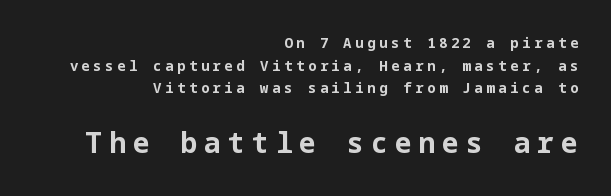
The image shows 28 px bold sans-serif type, upright; set right-aligned, normal line spacing (1.62x), unusually wide letter spacing (+0.25 em), not underlined; the second (bottom) block is 2.0x larger; low stroke contrast and a medium x-height.
